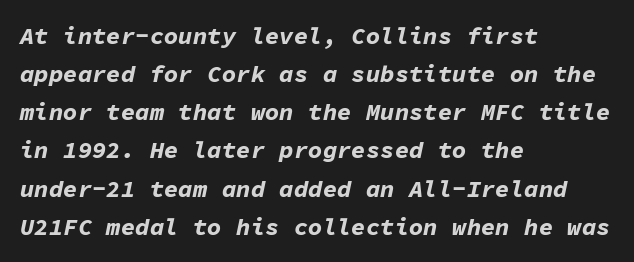
The image shows 24 px bold type, italic (leaning right); set left-aligned, normal line spacing (1.59x), normal letter spacing, not underlined.
